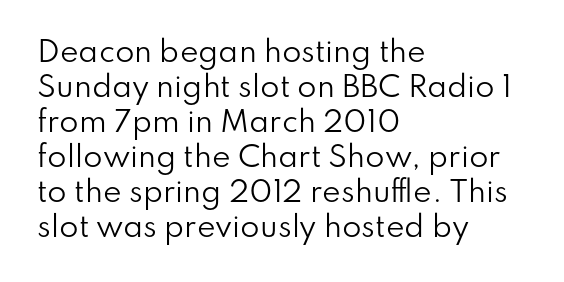
Students, note that the glyphs here touch the page at normal intervals. In CSS terms this would be text-align: left. The space beneath each line is pristine and unruled. Each letter keeps its own natural width here, so spacing adapts to shape. A typesetter would label this face a sans. Does the lettering tilt? It doesn't — this is upright.
